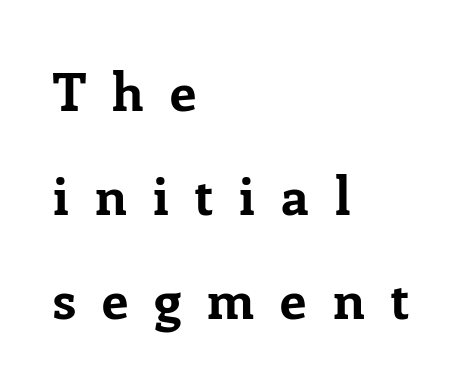
The rendering uses a large line-height, opening up the rows. Observe the serifs anchoring each vertical stroke in this sample. Horizontal alignment here is leftward, the default for most running prose. Lines of text with bare space underneath.
